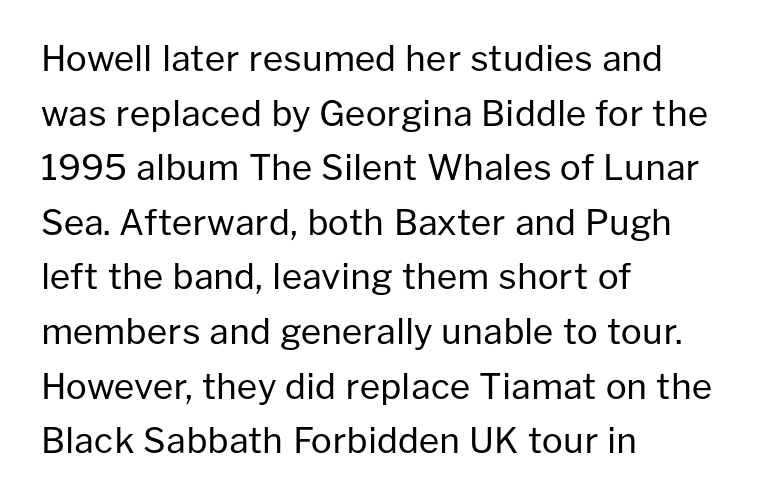
Notice how the passage keeps a crisp vertical edge on the left only. Ordinary non-slanted type is in use. The strokes carry an ordinary text weight at most. The foot of each line stays bare and open.
